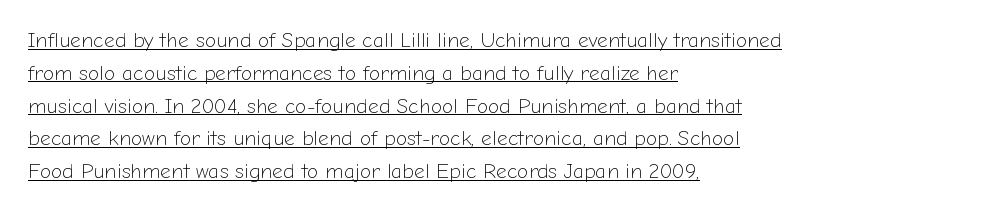
Underlining? Definitely there. Does the lettering tilt? It doesn't — this is upright. Leftover space on each line is placed entirely after the last word. The passage shown stacks its lines at a standard gap. Think standard paragraph weight, or any step lighter than that.
